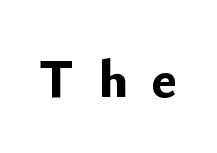
The tracking reads as deliberately expanded to a designer's eye. These lines are rendered in a variable-pitch font. The area under the type is left untouched. It's the straight-up-and-down kind of type. To sum up the face: it is a sans, with no serifs.
